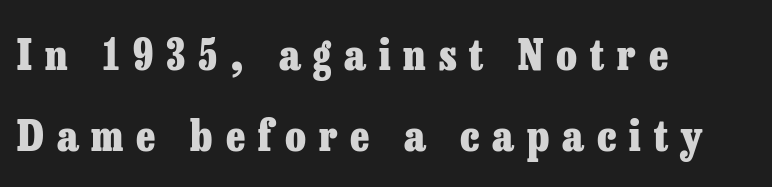
Q: Is the text bold? A: Yes.
Q: Is the text italic (slanted)? A: No, it is upright.
Q: Is the typeface a serif or a sans-serif typeface? A: Serif.
Q: Is the text underlined? A: No.
Q: How is the paragraph aligned? A: Left-aligned.
Q: Is the spacing between letters normal or unusually wide? A: Unusually wide.
Q: Is the spacing between lines tight, normal or loose? A: Loose.
Q: Width (condensed, normal, or wide)? A: Normal.
Q: Stroke contrast? A: Low.
Q: x-height? A: Medium.
Q: Monospaced? A: No.
